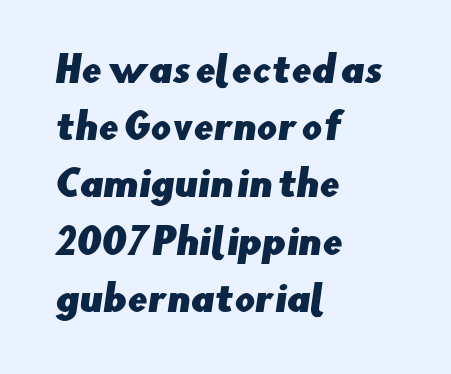
The image shows 36 px sans-serif type; set left-aligned, normal line spacing (1.59x), normal letter spacing, not underlined; low stroke contrast and a small x-height.
